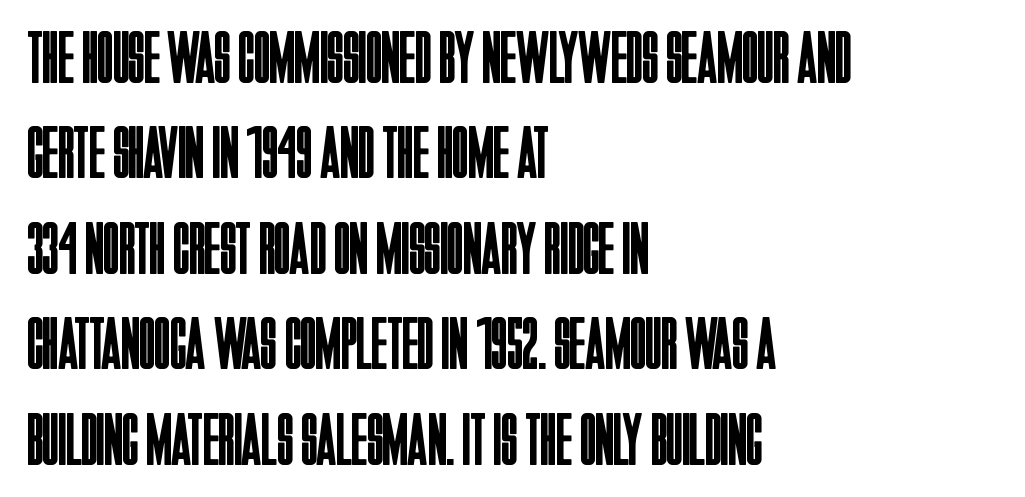
Q: Is the text bold? A: No.
Q: Is the text italic (slanted)? A: No, it is upright.
Q: Is the typeface a serif or a sans-serif typeface? A: Sans-serif.
Q: Is the text underlined? A: No.
Q: How is the paragraph aligned? A: Left-aligned.
Q: Is the spacing between letters normal or unusually wide? A: Normal.
Q: Is the spacing between lines tight, normal or loose? A: Normal.
Q: Width (condensed, normal, or wide)? A: Condensed.
Q: Stroke contrast? A: Low.
Q: x-height? A: Large.
Q: Monospaced? A: No.
